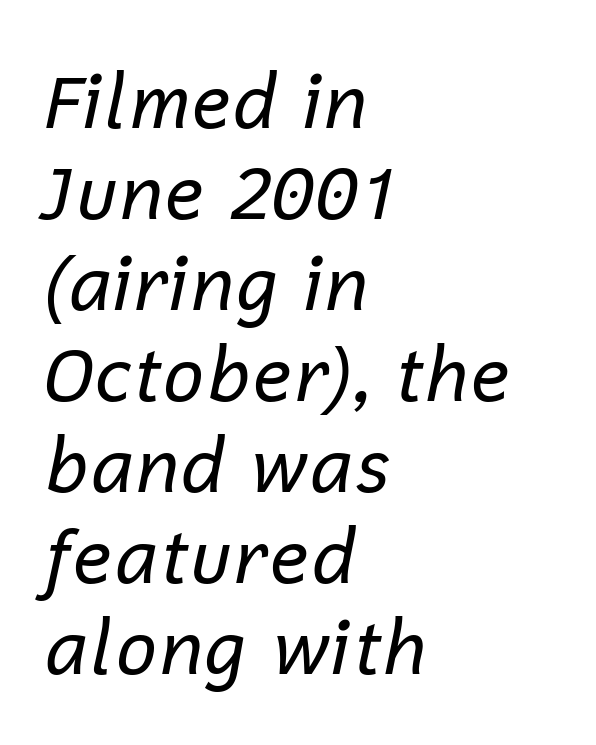
The image shows 74 px regular-weight type, italic (leaning right); set left-aligned, line spacing 1.23x, normal letter spacing, not underlined; low stroke contrast and a medium x-height.
